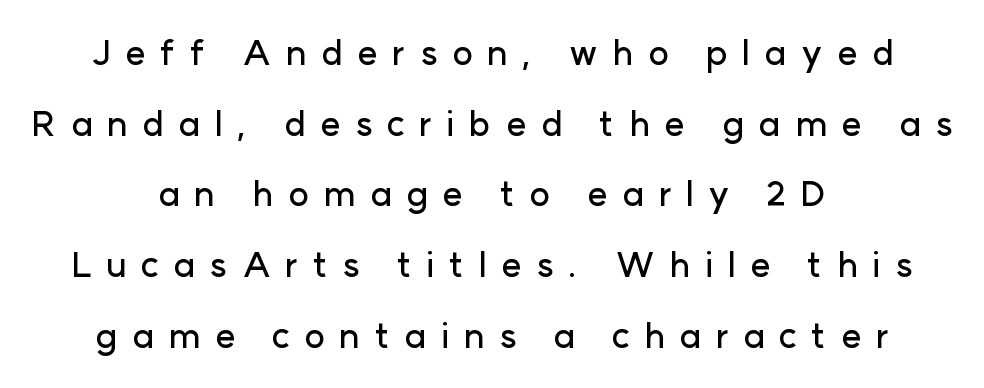
The image shows 35 px sans-serif type, upright; set centered, loose line spacing (2.02x), unusually wide letter spacing (+0.41 em), not underlined; low stroke contrast and a medium x-height.
